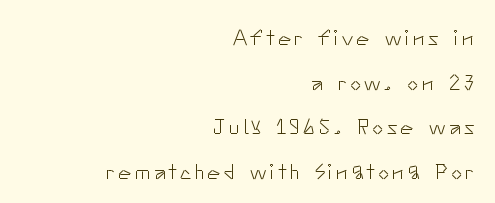
Anything drawn beneath the words? Only blank space. Nothing heavy about these letters — not bold at all. The setting favours the right margin, as signatures and pull-quotes sometimes do. Airy leading. A typesetter would mark this as roman, not italic.
